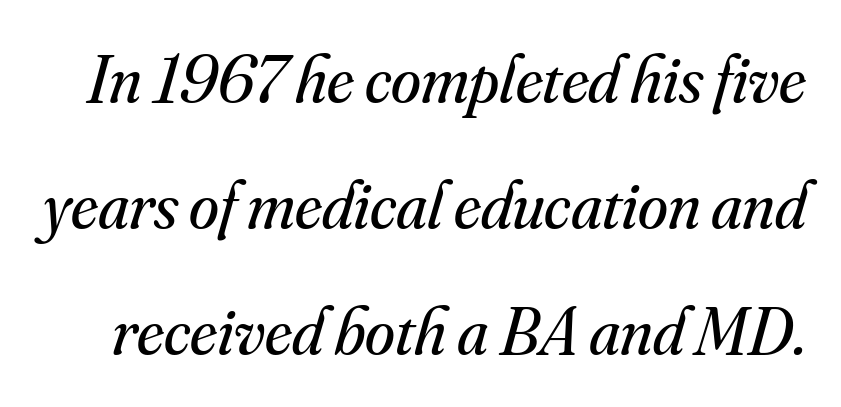
This sample uses a serif face. You can tell it's italic because the verticals aren't actually vertical. The characters are drawn with everyday or finer stroke widths. You could not count columns in this text — the font is proportionally spaced.
